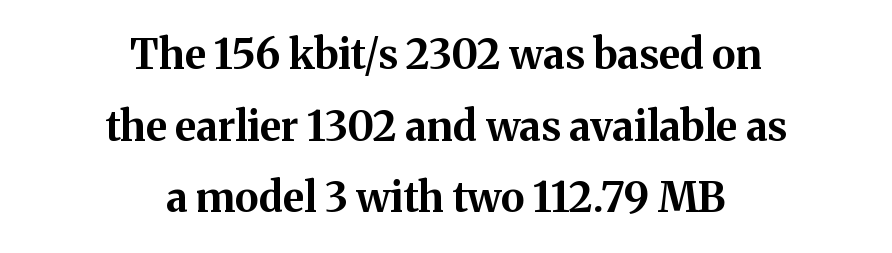
The image shows 41 px bold serif type, upright; set centered, line spacing 1.75x, normal letter spacing, not underlined; medium stroke contrast and a medium x-height.
